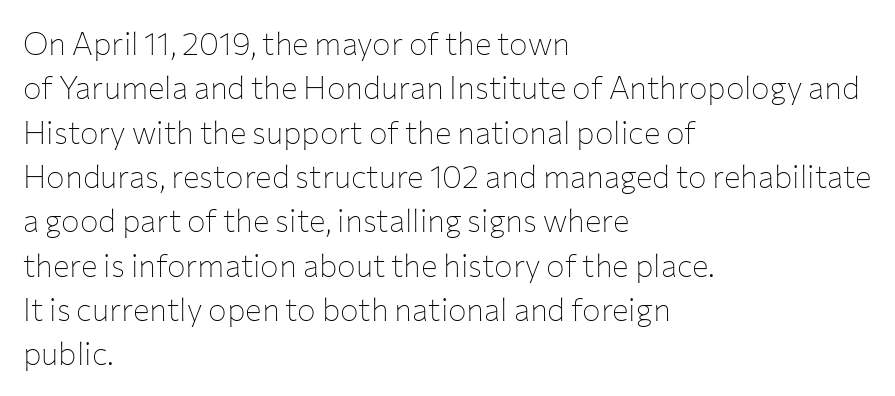
The passage shown is not bold in any degree. Typographically, this falls in the sans-serif category. Is the block centered? No — it sits flush against the left margin. Has an underline been added? It has not. How would I describe the line gaps? Plain and ordinary.
